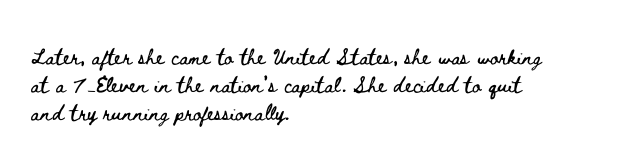
{"underline": "no", "align": "left", "line_spacing": "normal", "line_spacing_ratio": 1.39, "letter_spacing": "normal", "letter_spacing_em": 0.0, "glyph_px": 20}
